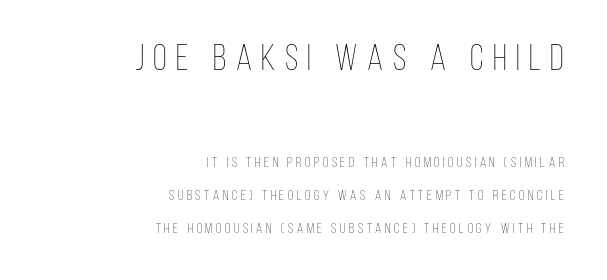
The image shows 36 px thin, condensed type, upright; set right-aligned, loose line spacing (2.34x), unusually wide letter spacing (+0.26 em), not underlined; the first (top) block is 2.57x larger; low stroke contrast and a large x-height.
